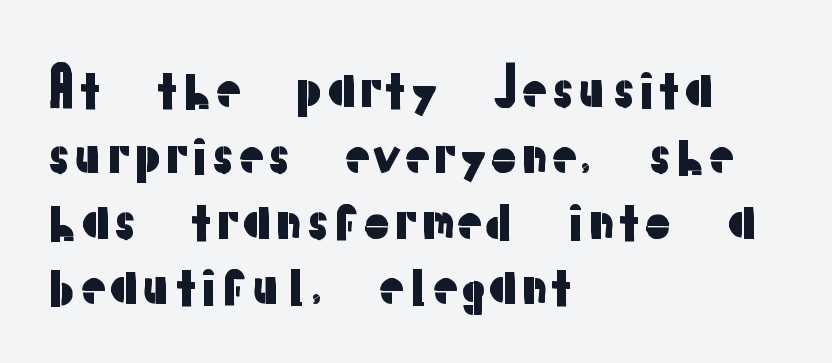
Q: Is the text italic (slanted)? A: No, it is upright.
Q: Is the typeface a serif or a sans-serif typeface? A: Sans-serif.
Q: Is the text underlined? A: No.
Q: How is the paragraph aligned? A: Left-aligned.
Q: Is the spacing between letters normal or unusually wide? A: Normal.
Q: Is the spacing between lines tight, normal or loose? A: Normal.
Q: Width (condensed, normal, or wide)? A: Normal.
Q: Stroke contrast? A: Low.
Q: x-height? A: Medium.
Q: Monospaced? A: No.
